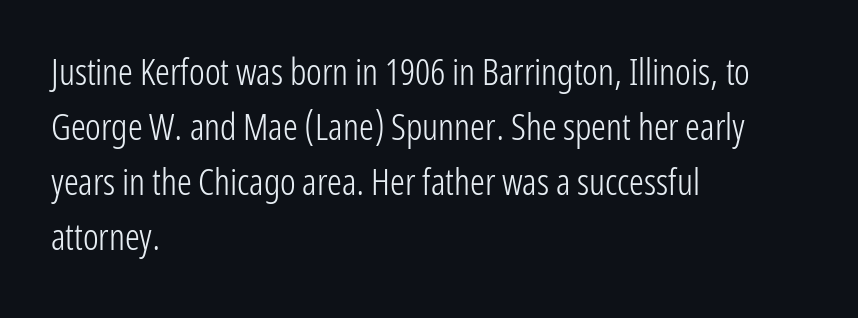
A typesetter would call this leading conventional body-copy spacing. Looks like regular typesetting: each glyph gets only the width it needs. On a weight scale, this lands at 450 or below. Every row of glyphs begins at an identical x-position on the left. Between one letter and the next there's only the usual sliver of space. A roman cut, with each character standing at attention.
